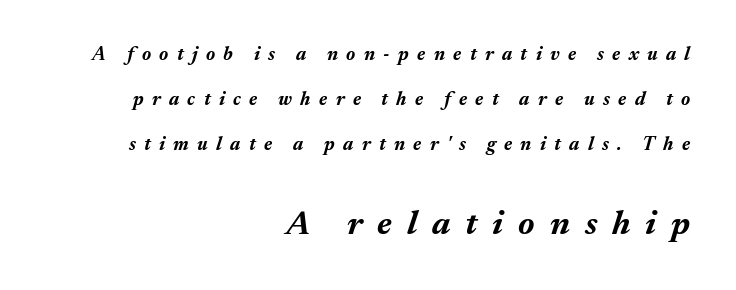
Q: Is the text bold? A: Yes.
Q: Is the text italic (slanted)? A: Yes, it leans right by about 17 degrees.
Q: Is the text underlined? A: No.
Q: How is the paragraph aligned? A: Right-aligned.
Q: Is the spacing between letters normal or unusually wide? A: Unusually wide.
Q: Is the spacing between lines tight, normal or loose? A: Loose.
Q: Which block of text is set in a larger size, the first (top) or the second (bottom)? A: The second (bottom) one.
Q: Width (condensed, normal, or wide)? A: Normal.
Q: Stroke contrast? A: Medium.
Q: x-height? A: Medium.
Q: Monospaced? A: No.
